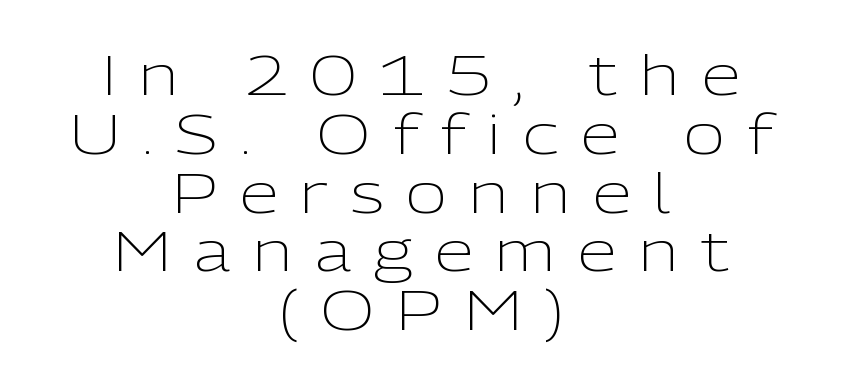
The lines are packed closely together with very little leading. Nope, not italic — everything's standing straight. Nobody drew a line under any word here. I'd call this a sans setting — the letters go barefoot.
